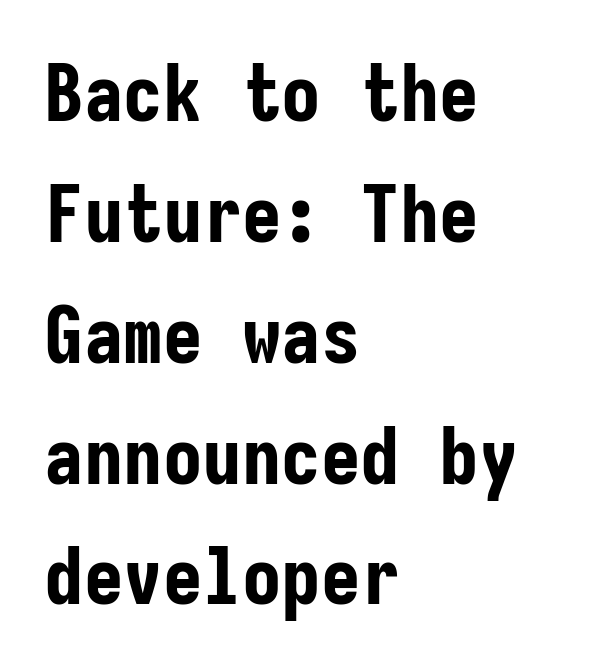
Q: Is the text bold? A: Yes.
Q: Is the text italic (slanted)? A: No, it is upright.
Q: Is the typeface a serif or a sans-serif typeface? A: Sans-serif.
Q: Is the text underlined? A: No.
Q: How is the paragraph aligned? A: Left-aligned.
Q: Is the spacing between letters normal or unusually wide? A: Normal.
Q: Is the spacing between lines tight, normal or loose? A: Normal.
Q: Width (condensed, normal, or wide)? A: Condensed.
Q: Stroke contrast? A: Low.
Q: x-height? A: Medium.
Q: Monospaced? A: Yes.
